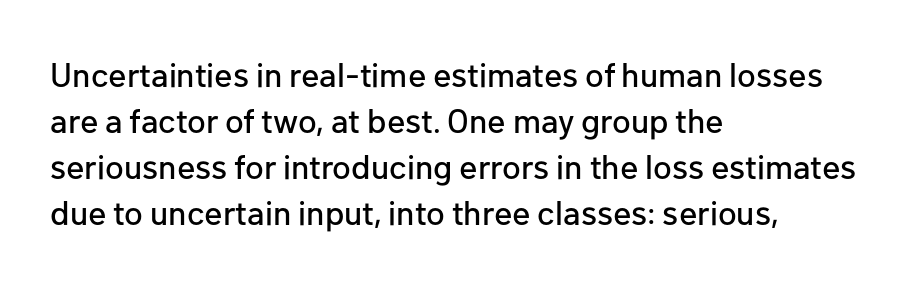
The image shows 34 px sans-serif type, upright; set left-aligned, normal line spacing (1.35x), normal letter spacing, not underlined; low stroke contrast and a medium x-height.
